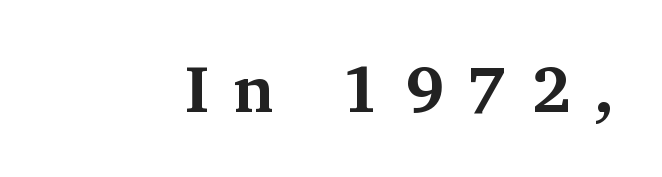
The font's upright variant was chosen for this text. The letters carry serifs — small finishing strokes at the ends of their stems. This is heavy type, rendered in bold. Character widths vary here, with narrow letters taking less room than wide ones.
